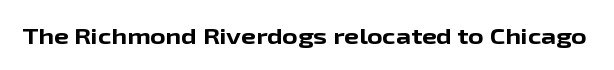
The image shows 21 px bold type, upright; set normal letter spacing, not underlined.
